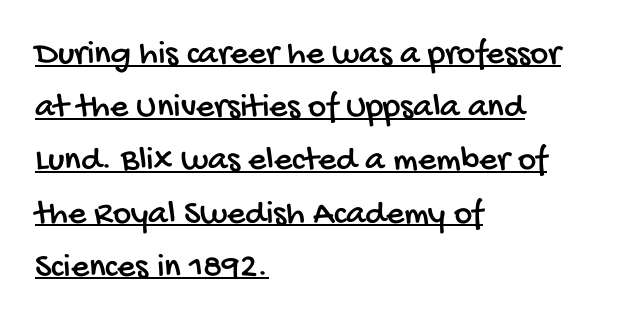
{"serif": "no", "width": "condensed", "stroke_contrast": "low", "x_height": "large", "monospaced": "no", "underline": "yes", "align": "left", "line_spacing": "normal", "line_spacing_ratio": 1.52, "letter_spacing": "normal", "letter_spacing_em": 0.0, "glyph_px": 35}
